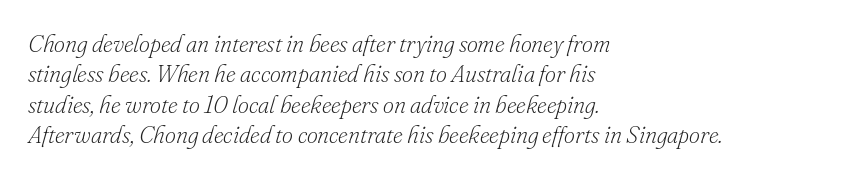
{"italic": "yes", "lean": "right", "slant_degrees": 16, "bold": "no", "underline": "no", "align": "left", "line_spacing": "normal", "line_spacing_ratio": 1.27, "letter_spacing": "normal", "letter_spacing_em": 0.0, "glyph_px": 24}
